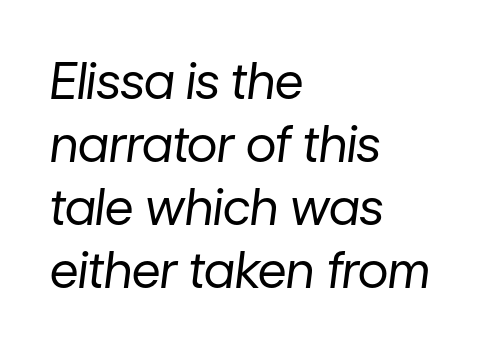
One-word summary of the alignment: left. A normal amount of white space separates one row of letters from the next. The face used here has a pronounced slope to its letters. Stems and bowls with no extra thickness — not bold. Caption: standard tracking, unaltered.
